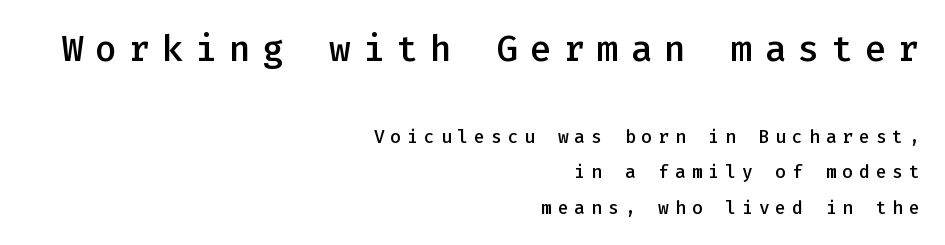
Unlike italic type, these characters show no tilt at all. Font category for this specimen: sans-serif. The vertical gap from one line to the next is large. The horizontal fit of the characters is loose and conspicuously gappy. This sample has the even, mechanical cadence of fixed-width lettering.
